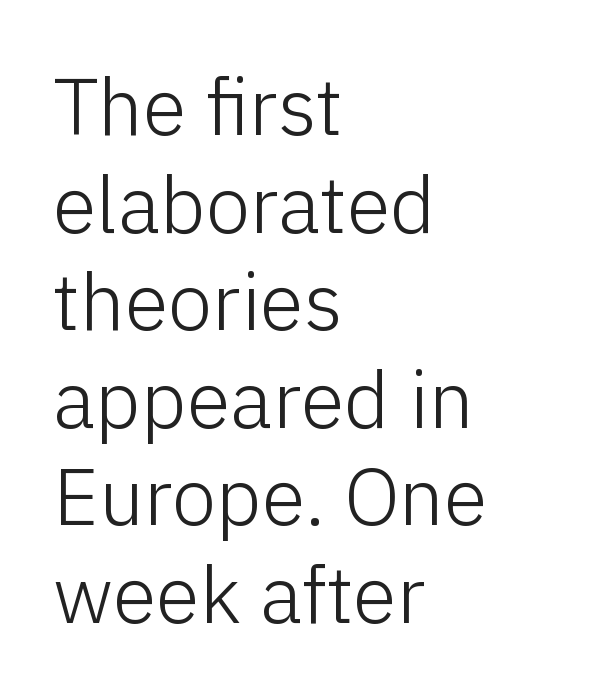
{"serif": "no", "italic": "no", "bold": "no", "weight": "light", "width": "normal", "stroke_contrast": "low", "x_height": "medium", "monospaced": "no", "underline": "no", "align": "left", "line_spacing_ratio": 1.22, "letter_spacing": "normal", "letter_spacing_em": 0.0, "glyph_px": 80}
